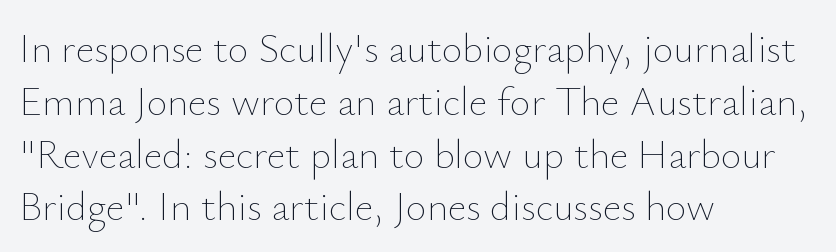
This is roman type, the default non-slanted kind. Spacing between characters is what you'd get straight out of the box. Character widths vary here, with narrow letters taking less room than wide ones. This sample keeps an unexceptional amount of space between lines. Bare-footed words on every line. The face looks like a standard text weight, possibly lighter.
